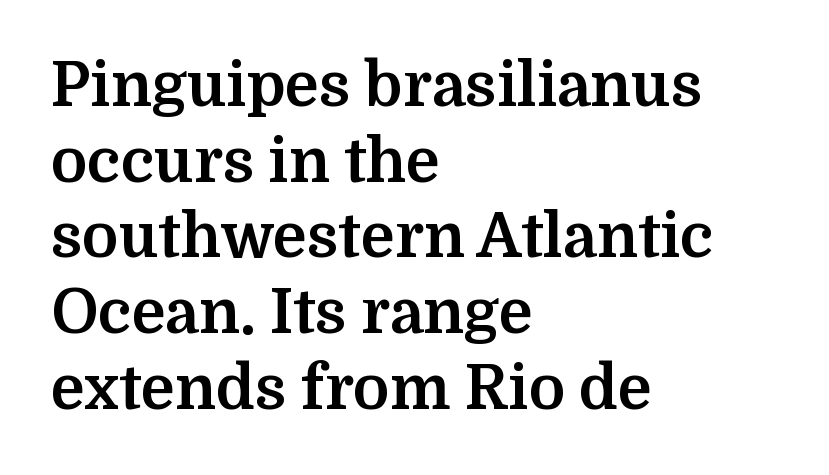
{"serif": "yes", "italic": "no", "bold": "yes", "weight": "bold", "width": "normal", "stroke_contrast": "medium", "x_height": "medium", "monospaced": "no", "underline": "no", "align": "left", "line_spacing_ratio": 1.24, "letter_spacing": "normal", "letter_spacing_em": 0.0, "glyph_px": 61}
